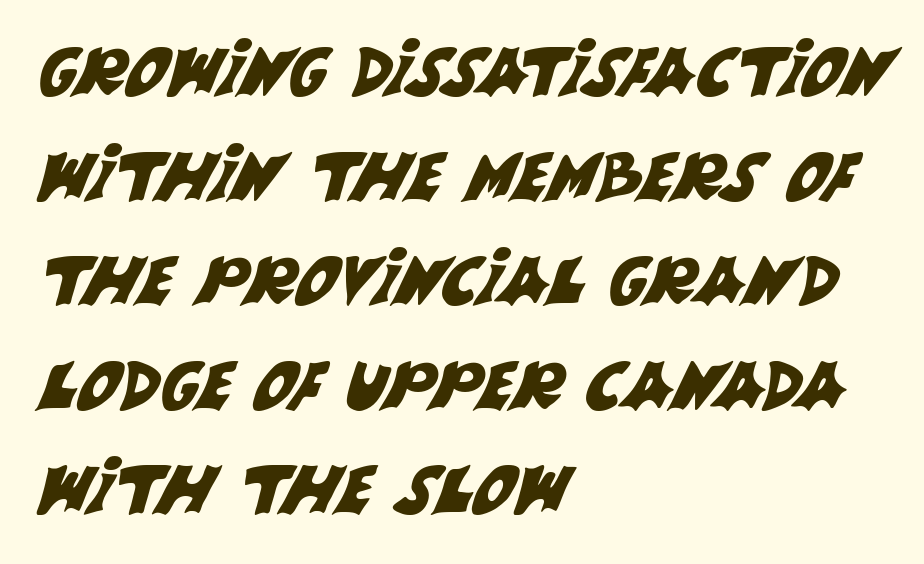
Note: no serifs on the glyphs. In CSS terms this would be text-align: left. Each row of text sits above clean, open space. The gaps between neighbouring characters are ordinary and unremarkable. Think of a printed novel: that variable character pitch is what you see here. The designer left line spacing at the default.
